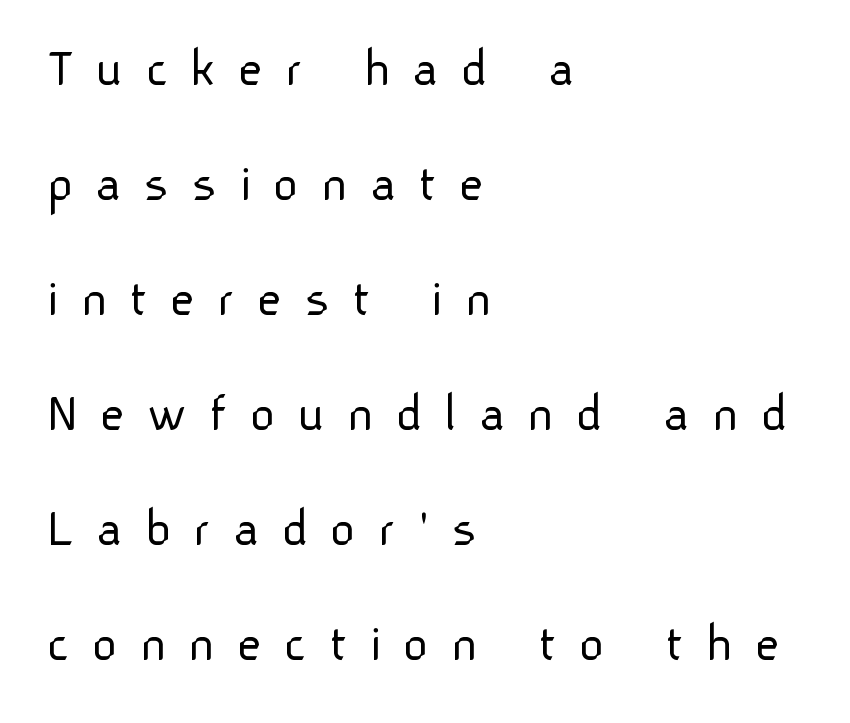
Varying glyph widths throughout — classic text-font behaviour. The rendering inserts visible extra space after every character. Note: no serifs on the glyphs. These lines stand farther apart than default settings would place them.
